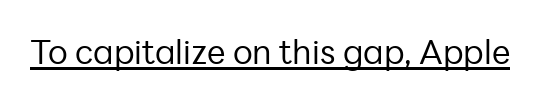
The image shows 33 px regular-weight sans-serif type, upright; set normal letter spacing, underlined; low stroke contrast and a medium x-height.
